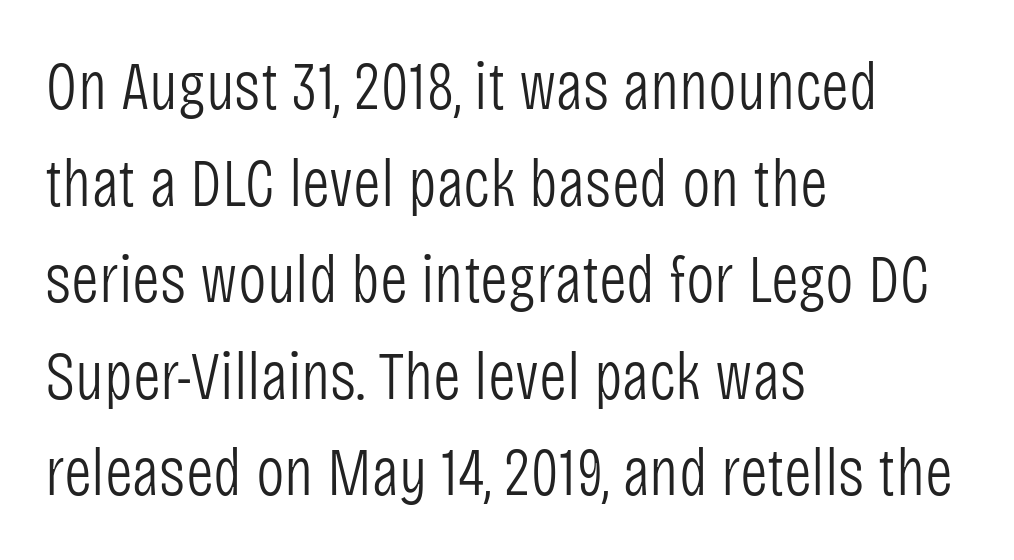
Q: Is the text bold? A: No.
Q: Is the text italic (slanted)? A: No, it is upright.
Q: Is the typeface a serif or a sans-serif typeface? A: Sans-serif.
Q: Is the text underlined? A: No.
Q: How is the paragraph aligned? A: Left-aligned.
Q: Is the spacing between letters normal or unusually wide? A: Normal.
Q: Is the spacing between lines tight, normal or loose? A: Normal.
Q: Width (condensed, normal, or wide)? A: Condensed.
Q: Stroke contrast? A: Low.
Q: x-height? A: Large.
Q: Monospaced? A: No.
